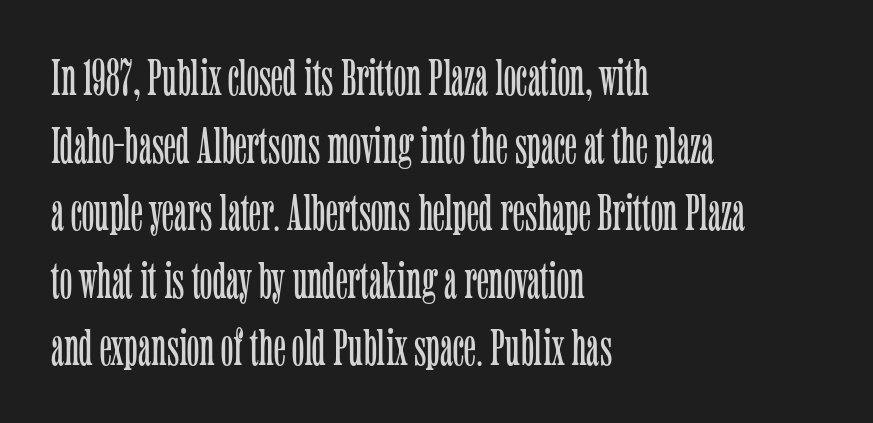
The image shows 52 px light, condensed serif type, upright; set left-aligned, normal line spacing (1.3x), normal letter spacing, not underlined; low stroke contrast and a medium x-height.
